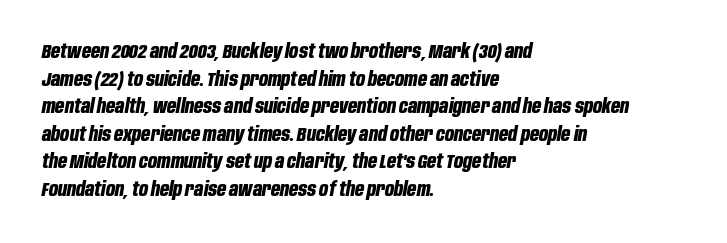
Q: Is the text bold? A: Yes.
Q: Is the text italic (slanted)? A: Yes, it leans right by about 10 degrees.
Q: Is the text underlined? A: No.
Q: How is the paragraph aligned? A: Left-aligned.
Q: Is the spacing between letters normal or unusually wide? A: Normal.
Q: Is the spacing between lines tight, normal or loose? A: Normal.
